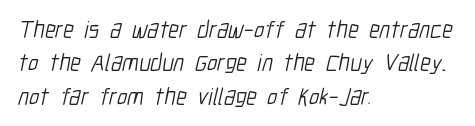
Vertical spacing — default. If you drew a ruler down the left edge, every line would touch it. Stems here are at most as thick as an everyday book face. Is the letter spacing exaggerated? No — it looks like the ordinary default.
